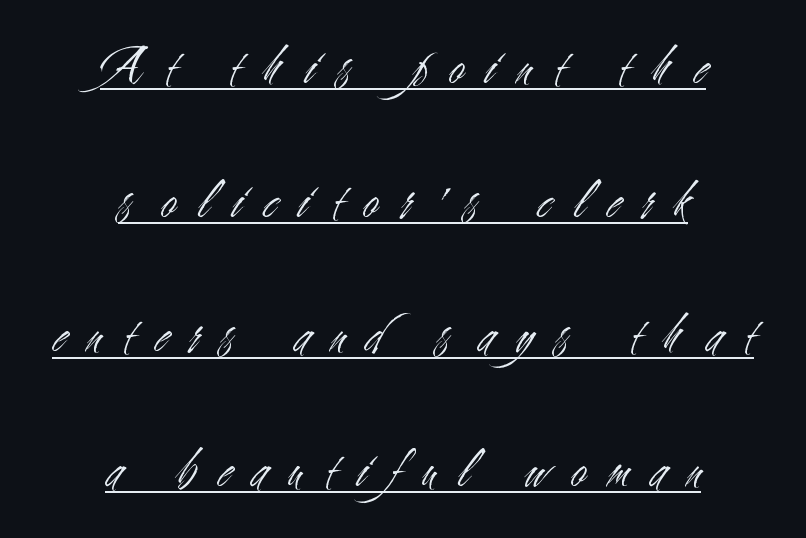
{"serif": "no", "bold": "no", "weight": "light", "width": "condensed", "stroke_contrast": "medium", "x_height": "small", "monospaced": "no", "underline": "yes", "align": "center", "line_spacing": "loose", "line_spacing_ratio": 2.44, "letter_spacing": "wide", "letter_spacing_em": 0.4, "glyph_px": 55}
